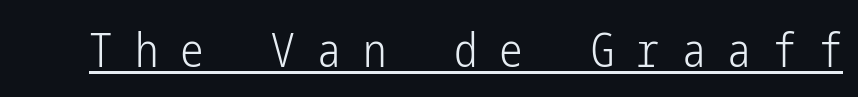
The image shows 47 px light, condensed sans-serif type, upright; set unusually wide letter spacing (+0.47 em), underlined; low stroke contrast and a medium x-height.
